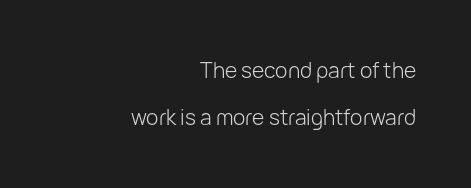
The strip under each line holds only bare page. The space between consecutive lines is lavish. Alignment: flush right. Look at the tracking — it's just the regular setting, nothing added.
